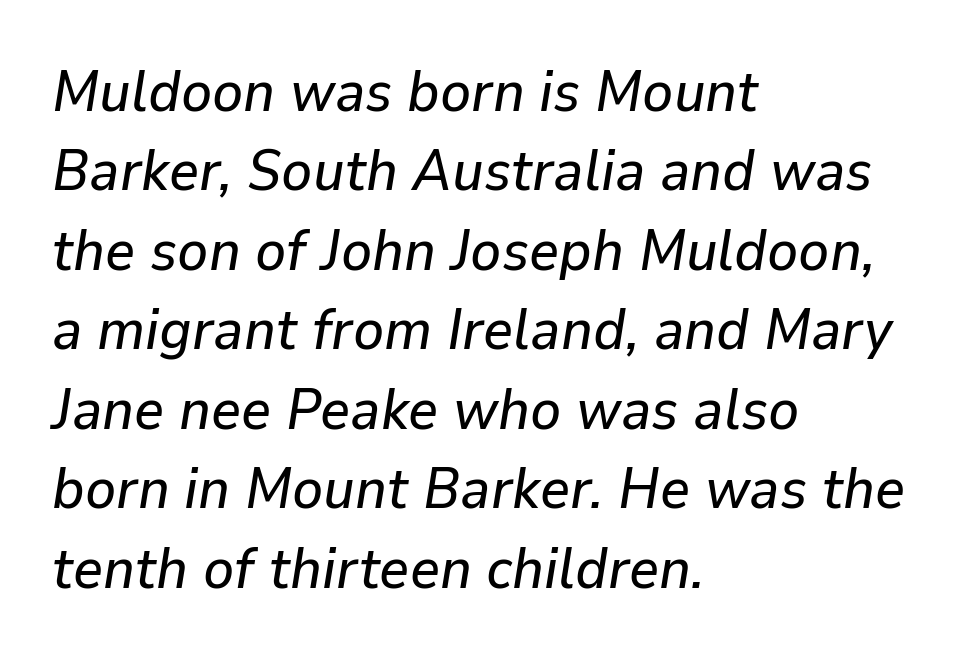
{"italic": "yes", "lean": "right", "slant_degrees": 9, "width": "normal", "stroke_contrast": "low", "x_height": "medium", "monospaced": "no", "underline": "no", "align": "left", "line_spacing": "normal", "line_spacing_ratio": 1.37, "letter_spacing": "normal", "letter_spacing_em": 0.0, "glyph_px": 58}
